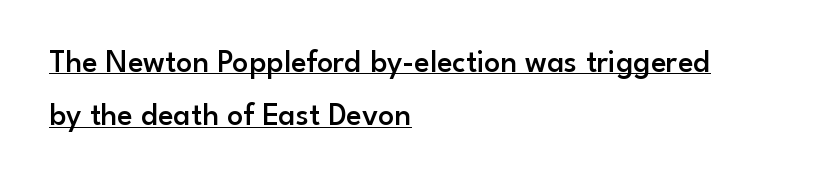
Nope, no serifs anywhere on these letters. Here the designer chose a conventional face with non-uniform glyph widths. The glyphs are accompanied by a horizontal stroke just below them. Ordinary non-slanted type is in use.
